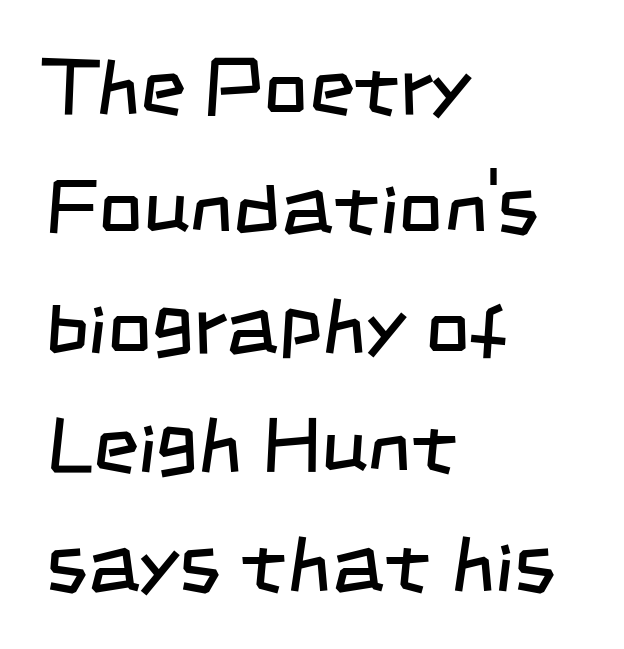
{"serif": "no", "bold": "no", "weight": "regular", "width": "condensed", "stroke_contrast": "low", "x_height": "large", "monospaced": "no", "underline": "no", "align": "left", "line_spacing": "normal", "line_spacing_ratio": 1.53, "letter_spacing": "normal", "letter_spacing_em": 0.0, "glyph_px": 78}
